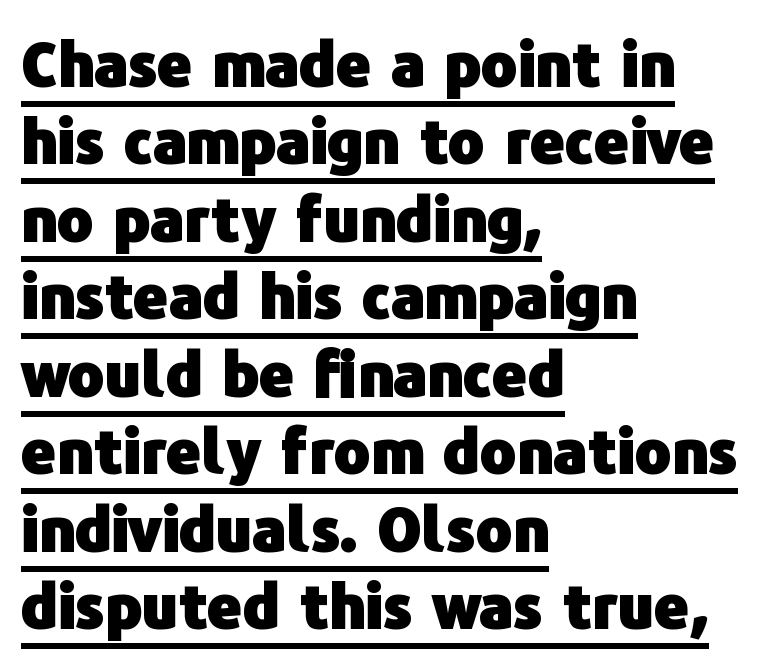
The image shows 61 px heavy sans-serif type, upright; set left-aligned, normal line spacing (1.27x), normal letter spacing, underlined; low stroke contrast and a medium x-height.
